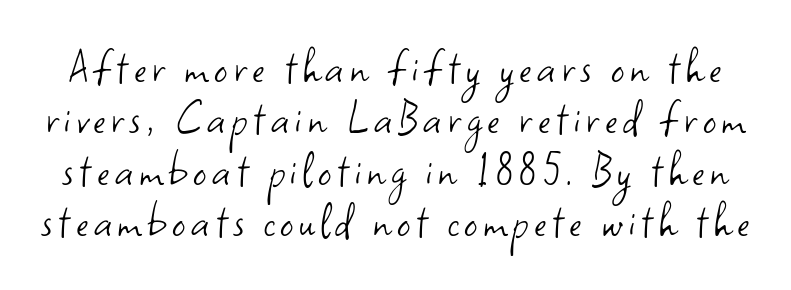
The image shows 52 px light sans-serif type; set tight line spacing (0.99x), not underlined; low stroke contrast and a small x-height.
